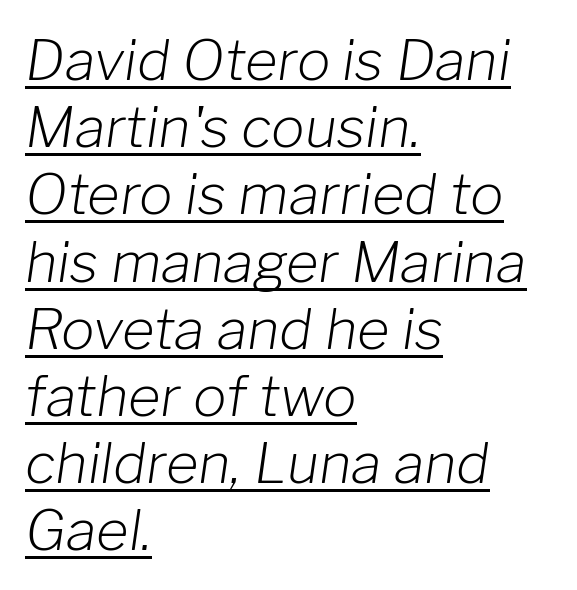
Observe the lean: these are italic letterforms. Is the type heavy? It reads as light-to-regular instead. This rendering uses left alignment, leaving the right contour irregular. Like a heading marked for emphasis, these lines bear an underscore.
